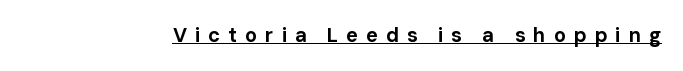
The image shows 20 px bold type, upright; set unusually wide letter spacing (+0.39 em), underlined.
